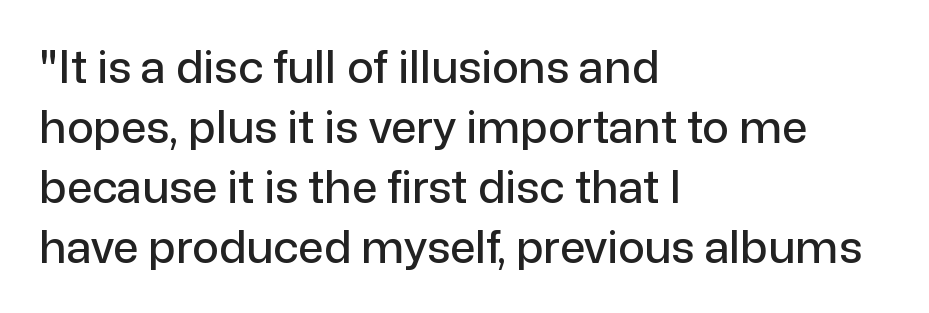
The image shows 45 px sans-serif type, upright; set left-aligned, normal line spacing (1.33x), normal letter spacing, not underlined; low stroke contrast and a medium x-height.
